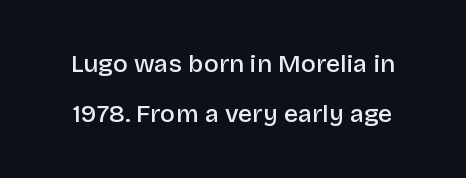
{"italic": "no", "bold": "semi", "underline": "no", "line_spacing": "loose", "line_spacing_ratio": 2.02, "letter_spacing": "normal", "letter_spacing_em": 0.0, "glyph_px": 25}
